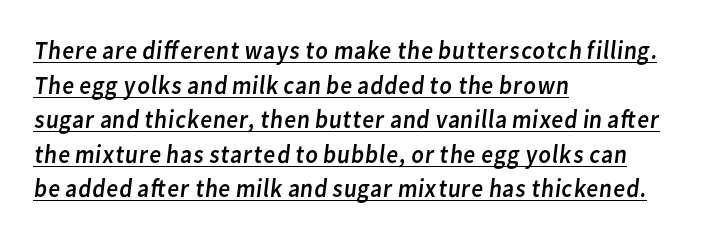
Q: Is the text bold? A: No.
Q: Is the text underlined? A: Yes.
Q: How is the paragraph aligned? A: Left-aligned.
Q: Is the spacing between letters normal or unusually wide? A: Normal.
Q: Is the spacing between lines tight, normal or loose? A: Normal.
